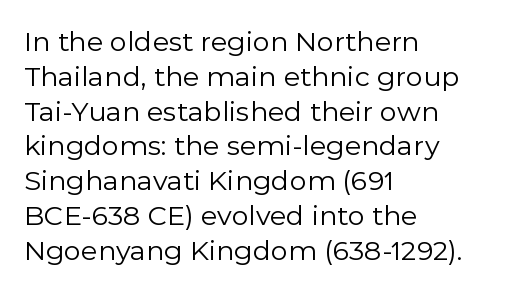
This sample keeps an unexceptional amount of space between lines. Characters remain perfectly vertical along every line. The gap between lines stays unmarked. Is this a heavy cut? Hardly; it is regular or lighter.
